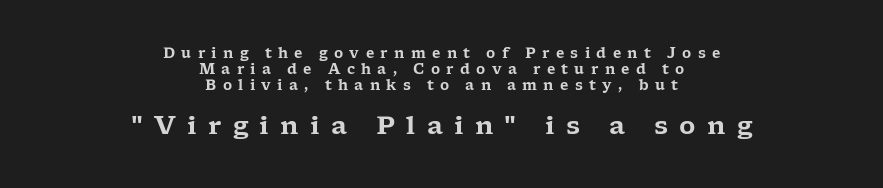
Teacher's note: observe the equal gaps on both sides — that is centered alignment. Style check: upright. In terms of leading, this rendering errs on the cramped side. The more generous point size was reserved for the lower chunk. Each word looks stretched out because of the extra space between its letters. Words float on clear page, feet unadorned.
